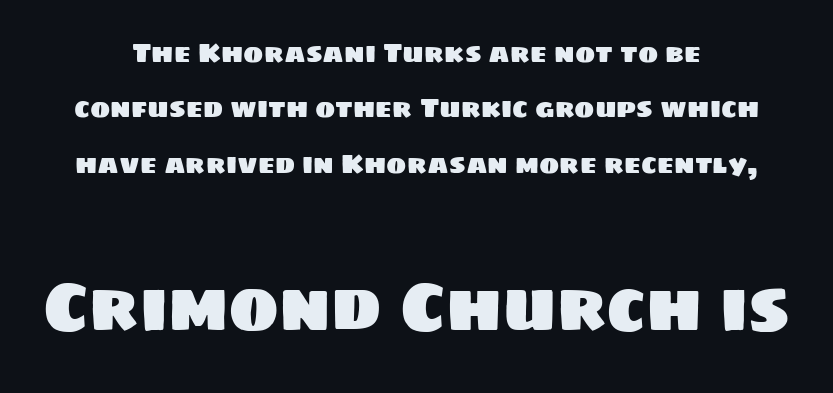
The image shows 68 px sans-serif type; set centered, loose line spacing (2.05x), normal letter spacing, not underlined; the second (bottom) block is 2.52x larger; low stroke contrast and a large x-height.
